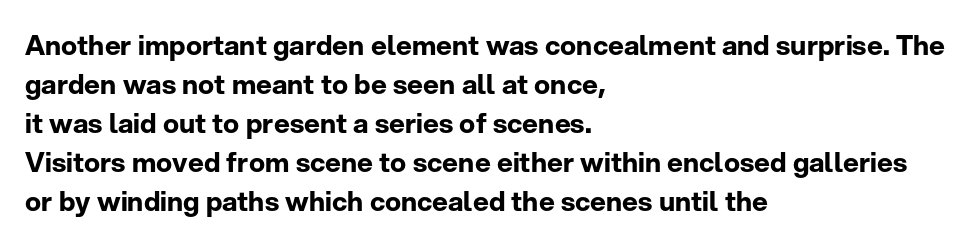
{"italic": "no", "bold": "yes", "underline": "no", "align": "left", "line_spacing": "normal", "line_spacing_ratio": 1.44, "letter_spacing": "normal", "letter_spacing_em": 0.0, "glyph_px": 27}
